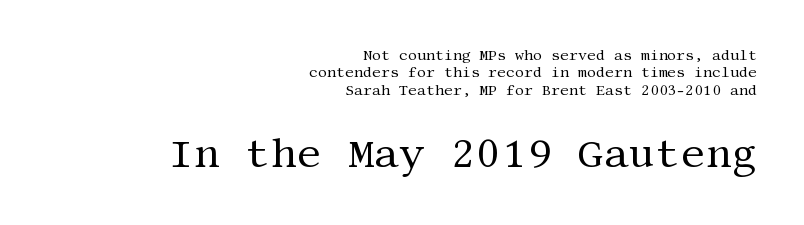
Unlike a clean sans, this face finishes its strokes with serifs. Is the type heavy? It reads as light-to-regular instead. This rendering leaves character spacing at its baseline value. The strip under each line holds only bare page. Is the block centered? No — it sits flush against the right margin.
